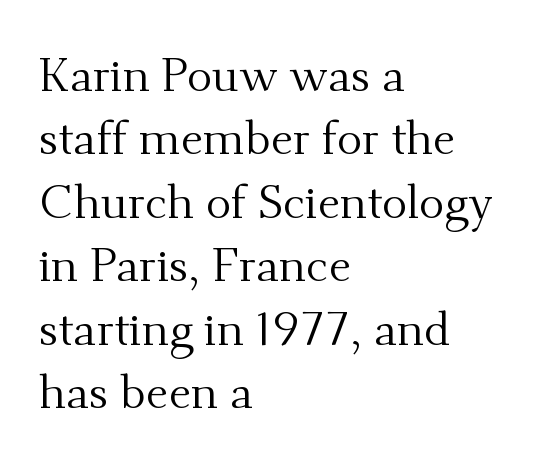
Q: Is the text bold? A: No.
Q: Is the text italic (slanted)? A: No, it is upright.
Q: Is the typeface a serif or a sans-serif typeface? A: Serif.
Q: Is the text underlined? A: No.
Q: How is the paragraph aligned? A: Left-aligned.
Q: Is the spacing between letters normal or unusually wide? A: Normal.
Q: Is the spacing between lines tight, normal or loose? A: Normal.
Q: Width (condensed, normal, or wide)? A: Normal.
Q: Stroke contrast? A: Medium.
Q: x-height? A: Small.
Q: Monospaced? A: No.
